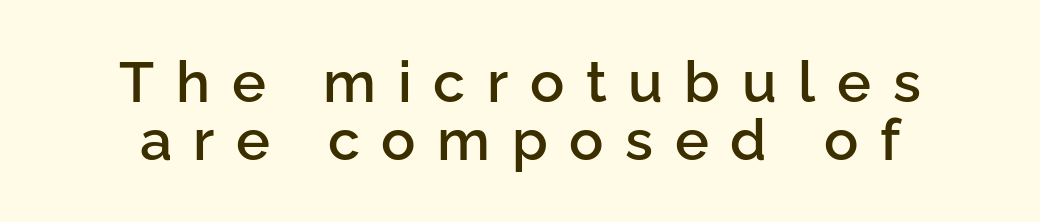
Look at the tracking — it's clearly loosened, letters drifting apart. Compared with a flush-left layout, this one balances lines on the center instead. The face used here is a semibold: visibly heavier than regular, lighter than bold. Do the characters align in a grid? No, the font is proportional.
